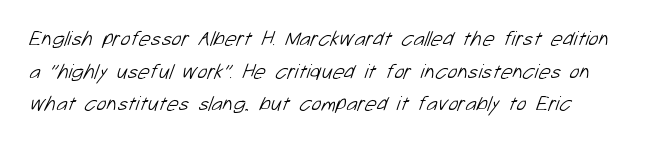
The image shows 21 px text type; set normal line spacing (1.55x), normal letter spacing, not underlined.
